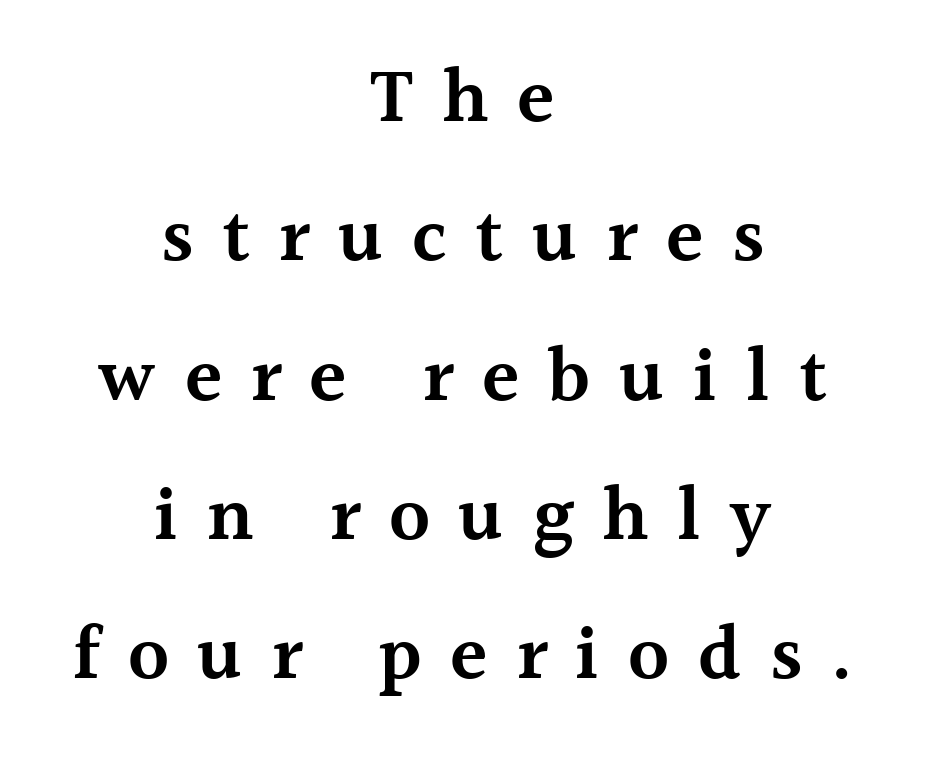
{"serif": "yes", "italic": "no", "bold": "semi", "weight": "semibold", "width": "normal", "x_height": "medium", "monospaced": "no", "underline": "no", "align": "center", "line_spacing_ratio": 1.81, "letter_spacing": "wide", "letter_spacing_em": 0.37, "glyph_px": 77}
